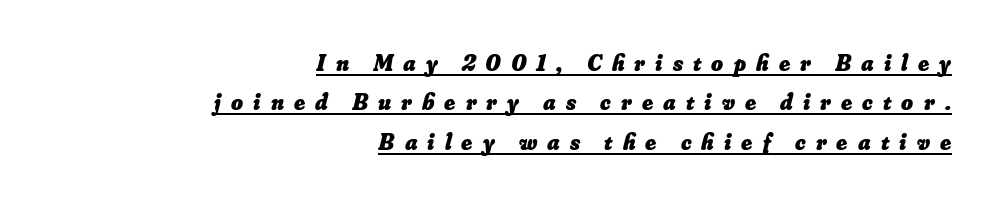
These lines have a slow, spaced-out rhythm from letter to letter. Compared with an ordinary text face, these strokes are far heavier — a full bold. Quick note: underline on. Caption: multi-line text, flush right, ragged left.
